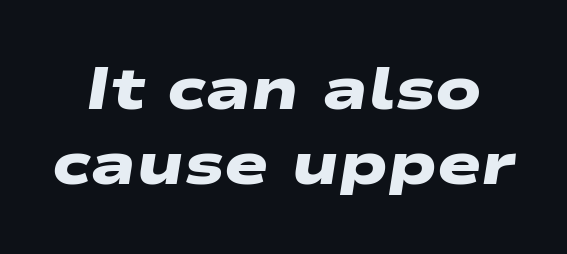
The image shows 59 px heavy, wide sans-serif type; set normal line spacing (1.27x), normal letter spacing, not underlined; low stroke contrast and a medium x-height.
